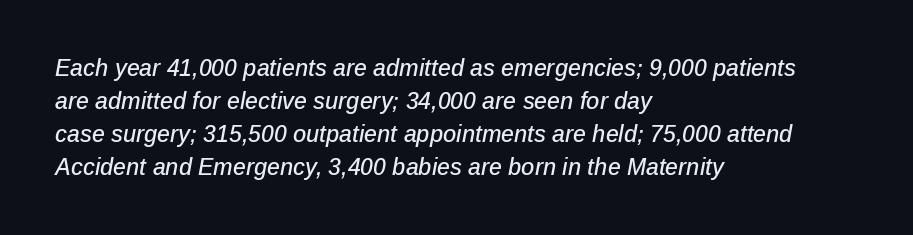
{"italic": "yes", "lean": "right", "slant_degrees": 12, "underline": "no", "align": "left", "line_spacing": "normal", "line_spacing_ratio": 1.43, "letter_spacing": "normal", "letter_spacing_em": 0.0, "glyph_px": 23}
